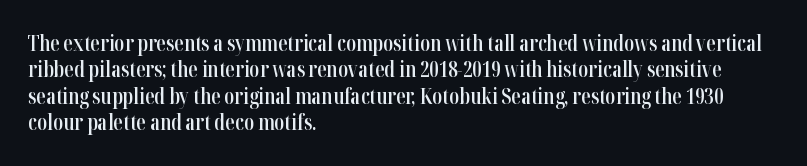
{"italic": "no", "bold": "semi", "underline": "no", "align": "left", "line_spacing": "normal", "line_spacing_ratio": 1.26, "letter_spacing": "normal", "letter_spacing_em": 0.0, "glyph_px": 21}
